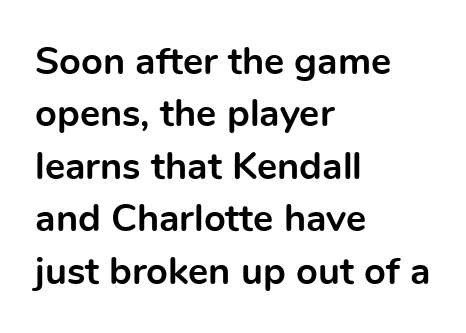
{"serif": "no", "italic": "no", "bold": "yes", "weight": "bold", "width": "normal", "x_height": "medium", "monospaced": "no", "underline": "no", "align": "left", "line_spacing": "normal", "line_spacing_ratio": 1.38, "letter_spacing": "normal", "letter_spacing_em": 0.0, "glyph_px": 38}
